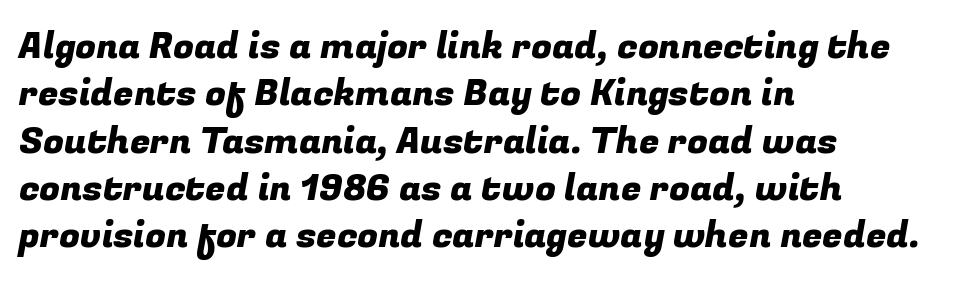
Each letter's strokes conclude bluntly, with no projecting serifs. These lines sit exactly where default settings would place them. Alignment: flush left. The letters sit at their default tracking, neither squeezed nor spread. Descenders hang freely into open space.
